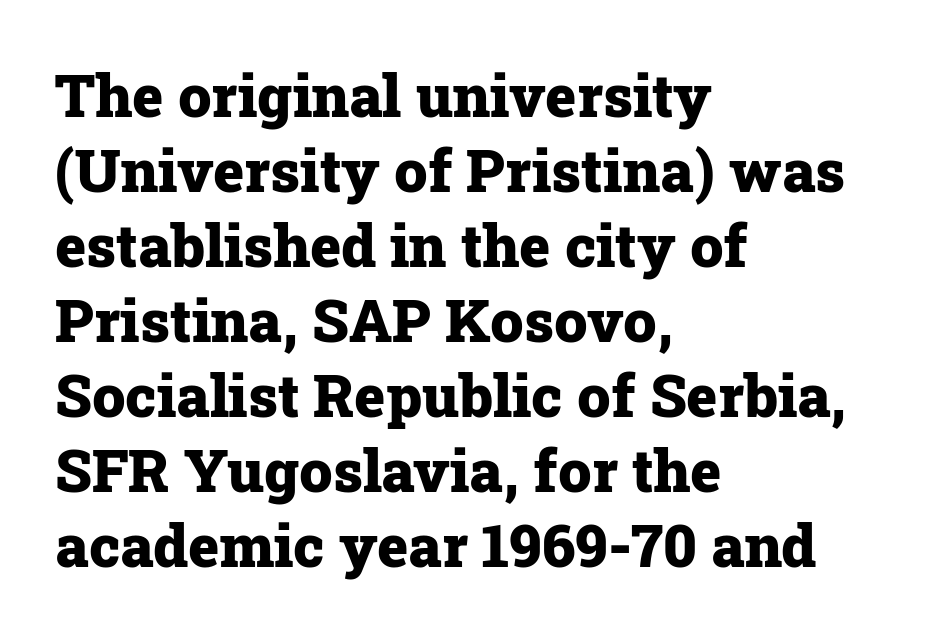
The characters look thick and weighty, a clear bold. Spacing between characters is what you'd get straight out of the box. A roman cut, with each character standing at attention. The passage shown stacks its lines at a standard gap.
